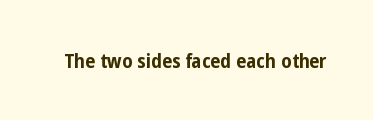
The image shows 20 px bold type, upright; set normal letter spacing, not underlined.
